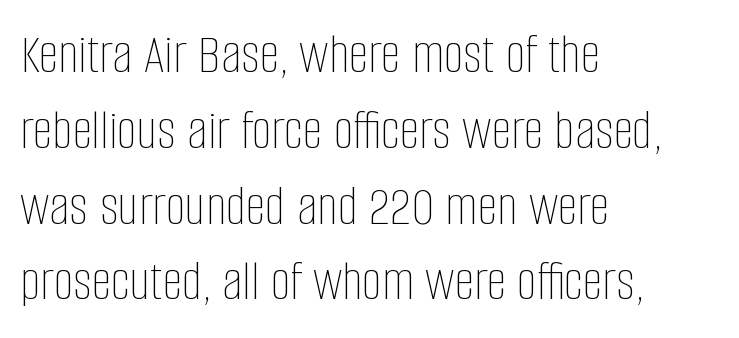
The image shows 57 px thin, condensed type, upright; set left-aligned, normal line spacing (1.33x), normal letter spacing, not underlined; low stroke contrast and a large x-height.
